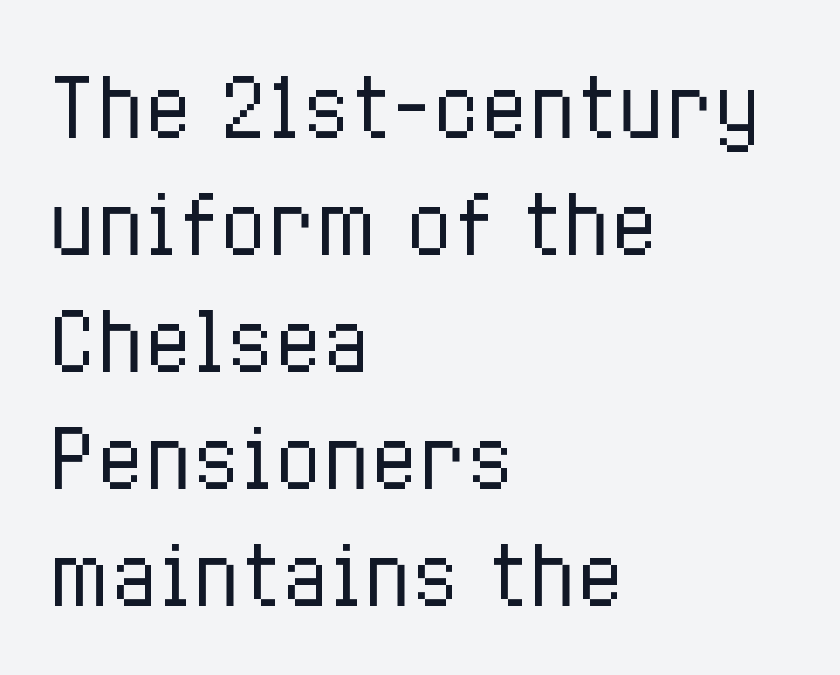
Q: Is the text bold? A: No.
Q: Is the text italic (slanted)? A: No, it is upright.
Q: Is the text underlined? A: No.
Q: How is the paragraph aligned? A: Left-aligned.
Q: Is the spacing between letters normal or unusually wide? A: Normal.
Q: Is the spacing between lines tight, normal or loose? A: Normal.
Q: Width (condensed, normal, or wide)? A: Condensed.
Q: Stroke contrast? A: Low.
Q: x-height? A: Medium.
Q: Monospaced? A: No.
